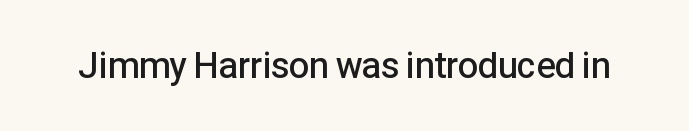
Decoration check: the copy has no underline. Posture: straight, roman, zero tilt. The passage shown is semibold, sitting just below true bold. Compared with typical body copy, the letter spacing here is the same. The face used here is proportionally spaced, like ordinary book or web type.
